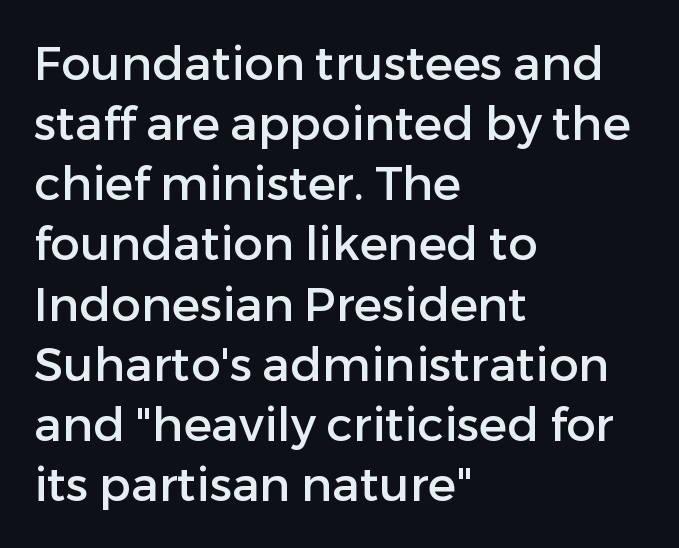
{"serif": "no", "italic": "no", "width": "normal", "stroke_contrast": "low", "x_height": "medium", "monospaced": "no", "underline": "no", "align": "left", "line_spacing": "normal", "line_spacing_ratio": 1.28, "letter_spacing": "normal", "letter_spacing_em": 0.0, "glyph_px": 47}
